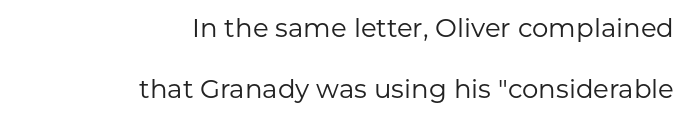
Honestly, the rows look like they've been pulled way apart. The type sits square on the baseline with zero lean. Underlining? Definitely not there. Is the type heavy? It reads as light-to-regular instead. This rendering uses right alignment, leaving the left contour irregular.
